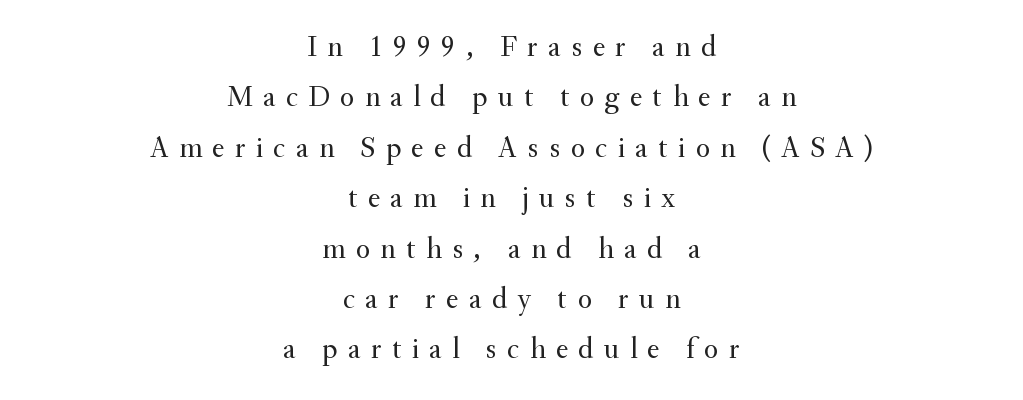
{"serif": "yes", "italic": "no", "bold": "no", "weight": "regular", "width": "normal", "stroke_contrast": "medium", "x_height": "small", "monospaced": "no", "underline": "no", "align": "center", "line_spacing": "normal", "line_spacing_ratio": 1.68, "letter_spacing": "wide", "letter_spacing_em": 0.34, "glyph_px": 30}
